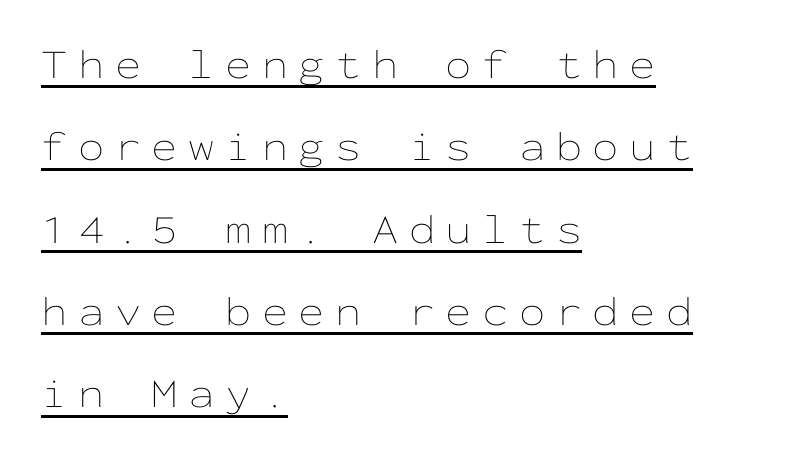
{"italic": "no", "bold": "no", "weight": "thin", "width": "wide", "stroke_contrast": "low", "x_height": "medium", "monospaced": "yes", "underline": "yes", "align": "left", "line_spacing": "loose", "line_spacing_ratio": 1.96, "letter_spacing": "wide", "letter_spacing_em": 0.25, "glyph_px": 42}
